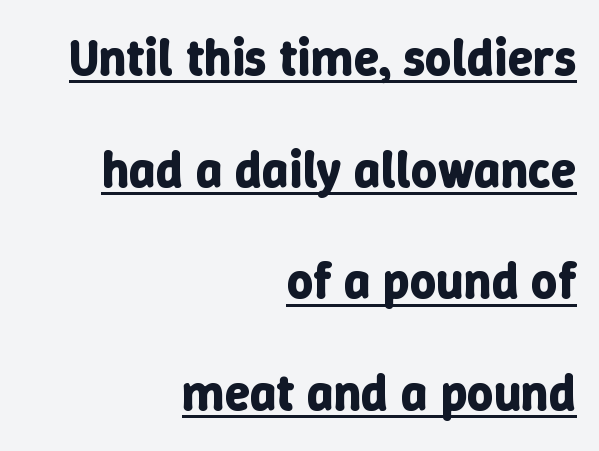
{"italic": "no", "bold": "yes", "weight": "bold", "width": "normal", "stroke_contrast": "low", "x_height": "medium", "monospaced": "no", "underline": "yes", "align": "right", "line_spacing": "loose", "line_spacing_ratio": 2.19, "letter_spacing": "normal", "letter_spacing_em": 0.0, "glyph_px": 51}
